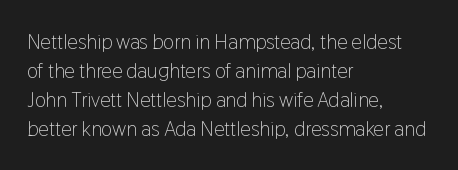
Letters rest on an invisible, unmarked baseline. Heaviness? Minimal to ordinary, like unemphasized prose. The rendering anchors every line to the left-hand side. The line-height multiplier appears to be the usual default.
